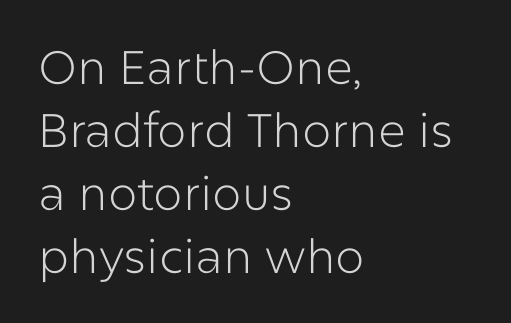
Q: Is the text bold? A: No.
Q: Is the text italic (slanted)? A: No, it is upright.
Q: Is the typeface a serif or a sans-serif typeface? A: Sans-serif.
Q: Is the text underlined? A: No.
Q: How is the paragraph aligned? A: Left-aligned.
Q: Is the spacing between letters normal or unusually wide? A: Normal.
Q: Is the spacing between lines tight, normal or loose? A: Normal.
Q: Width (condensed, normal, or wide)? A: Normal.
Q: Stroke contrast? A: Low.
Q: x-height? A: Medium.
Q: Monospaced? A: No.
